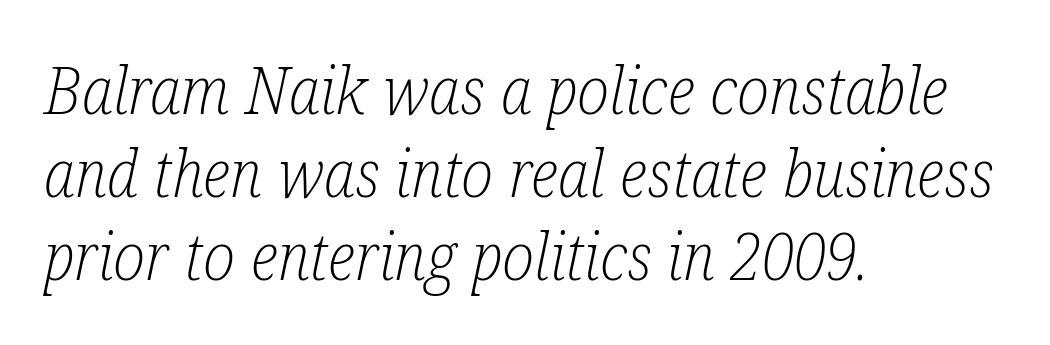
{"serif": "yes", "italic": "yes", "lean": "right", "slant_degrees": 12, "bold": "no", "weight": "light", "width": "condensed", "stroke_contrast": "low", "x_height": "medium", "monospaced": "no", "underline": "no", "align": "left", "line_spacing": "normal", "line_spacing_ratio": 1.28, "letter_spacing": "normal", "letter_spacing_em": 0.0, "glyph_px": 65}
